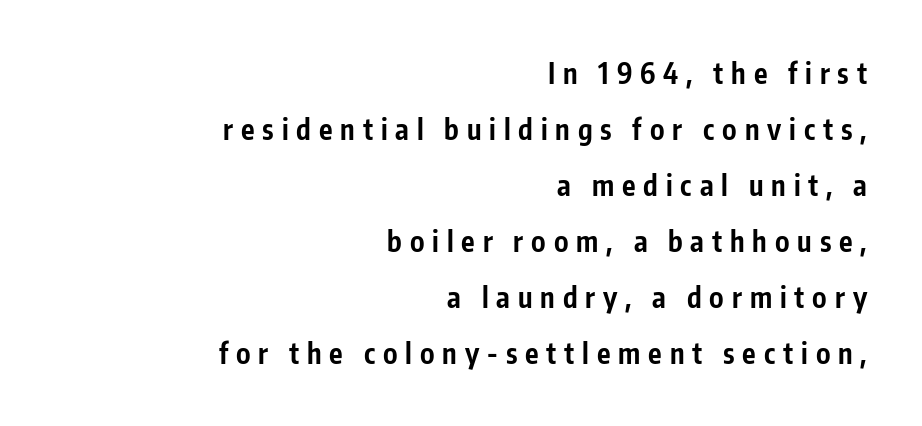
{"serif": "no", "italic": "no", "bold": "yes", "weight": "bold", "width": "condensed", "stroke_contrast": "low", "x_height": "medium", "monospaced": "no", "underline": "no", "align": "right", "line_spacing": "loose", "line_spacing_ratio": 2.0, "letter_spacing": "wide", "letter_spacing_em": 0.28, "glyph_px": 28}
